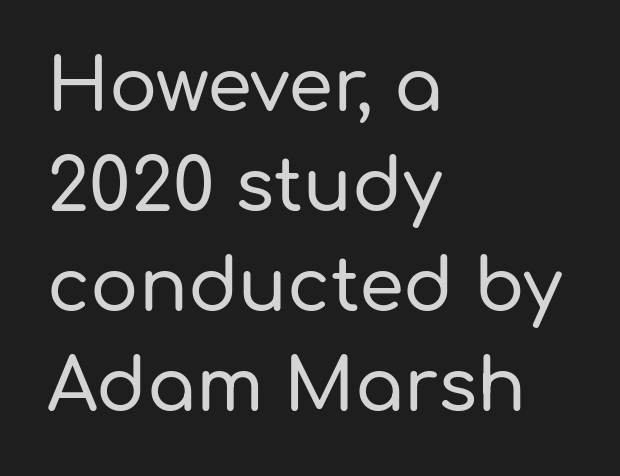
{"serif": "no", "italic": "no", "width": "normal", "stroke_contrast": "low", "x_height": "medium", "monospaced": "no", "underline": "no", "align": "left", "line_spacing": "normal", "line_spacing_ratio": 1.39, "letter_spacing": "normal", "letter_spacing_em": 0.0, "glyph_px": 72}
